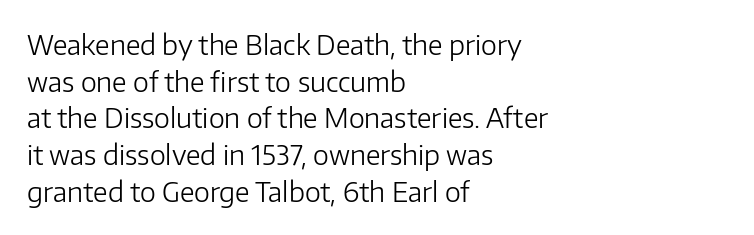
The image shows 27 px text type, upright; set left-aligned, normal line spacing (1.36x), normal letter spacing, not underlined.
